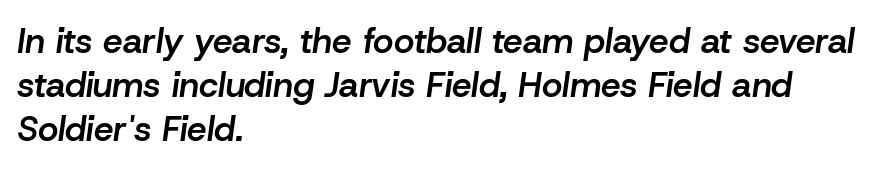
{"italic": "yes", "lean": "right", "slant_degrees": 8, "bold": "semi", "weight": "semibold", "width": "normal", "stroke_contrast": "low", "x_height": "medium", "monospaced": "no", "underline": "no", "align": "left", "line_spacing": "normal", "line_spacing_ratio": 1.26, "letter_spacing": "normal", "letter_spacing_em": 0.0, "glyph_px": 35}
